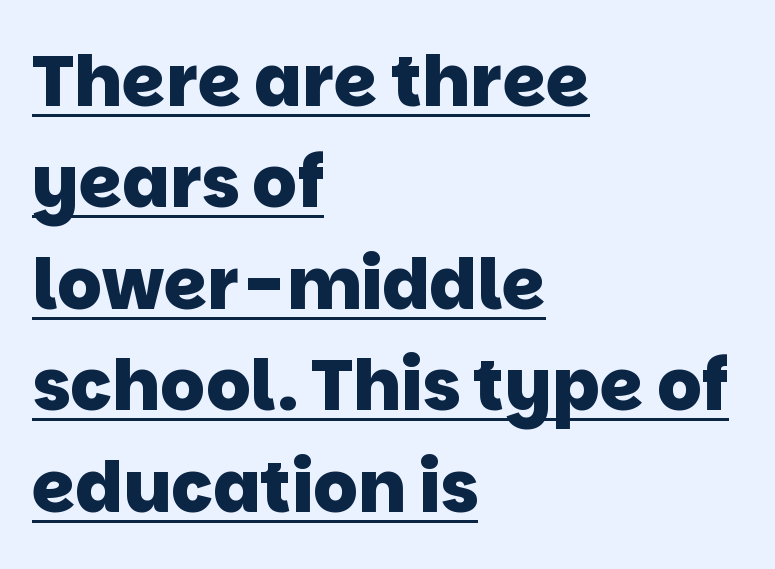
Q: Is the text bold? A: Yes.
Q: Is the typeface a serif or a sans-serif typeface? A: Sans-serif.
Q: Is the text underlined? A: Yes.
Q: How is the paragraph aligned? A: Left-aligned.
Q: Is the spacing between letters normal or unusually wide? A: Normal.
Q: Is the spacing between lines tight, normal or loose? A: Normal.
Q: Width (condensed, normal, or wide)? A: Normal.
Q: Stroke contrast? A: Low.
Q: x-height? A: Large.
Q: Monospaced? A: No.
